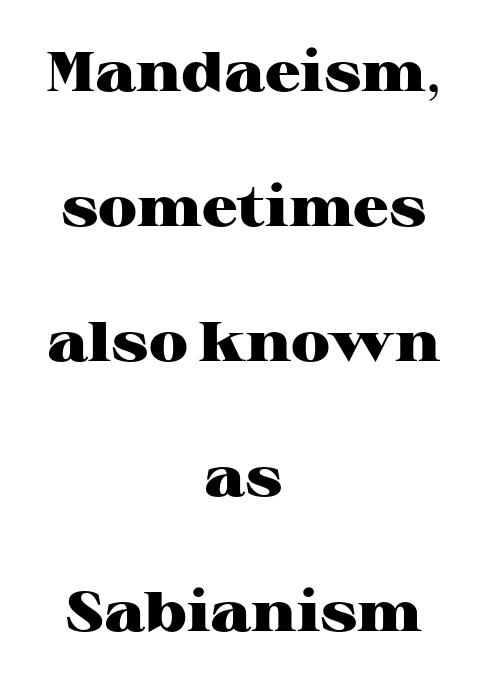
{"serif": "yes", "italic": "no", "bold": "yes", "weight": "heavy", "width": "wide", "stroke_contrast": "high", "x_height": "medium", "monospaced": "no", "underline": "no", "align": "center", "line_spacing": "loose", "line_spacing_ratio": 2.41, "letter_spacing": "normal", "letter_spacing_em": 0.0, "glyph_px": 56}
